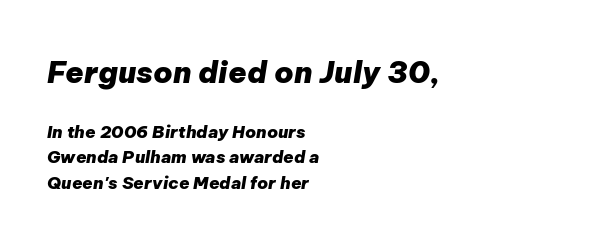
Reading top to bottom, the characters get smaller at the block break. Proportional: the letters do not fall into vertical columns. Evenly set lines give the paragraph a standard silhouette. Reading down the block, your eye returns to a fixed left position each line. Its strokes are broad and dark, the hallmark of bold type. Letters rest on an invisible, unmarked baseline.
